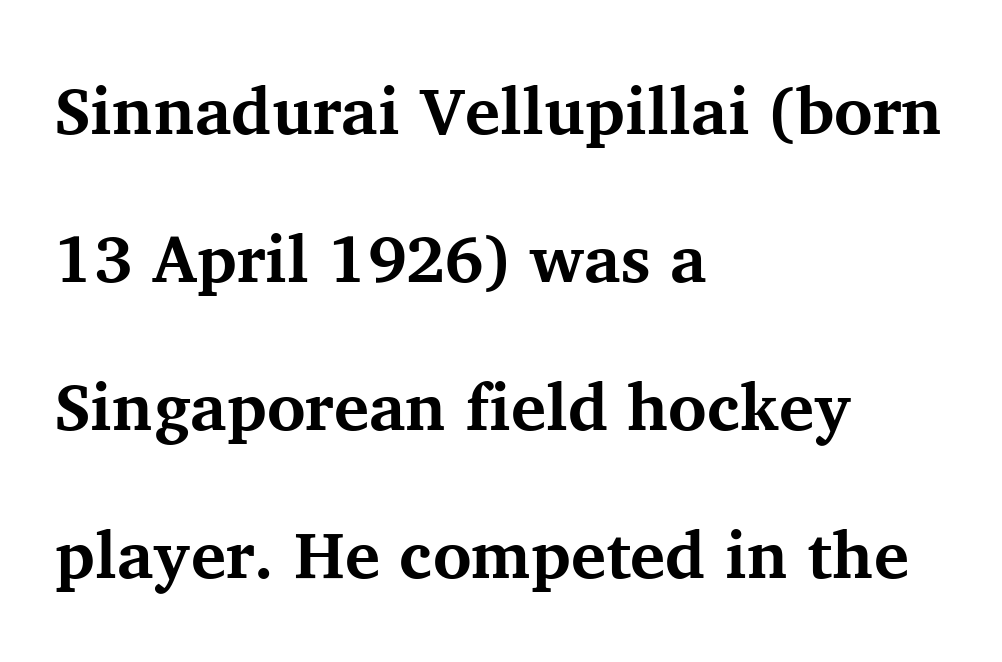
Q: Is the text bold? A: Yes.
Q: Is the text italic (slanted)? A: No, it is upright.
Q: Is the typeface a serif or a sans-serif typeface? A: Serif.
Q: Is the text underlined? A: No.
Q: How is the paragraph aligned? A: Left-aligned.
Q: Is the spacing between letters normal or unusually wide? A: Normal.
Q: Is the spacing between lines tight, normal or loose? A: Loose.
Q: Width (condensed, normal, or wide)? A: Normal.
Q: Stroke contrast? A: Medium.
Q: x-height? A: Medium.
Q: Monospaced? A: No.
